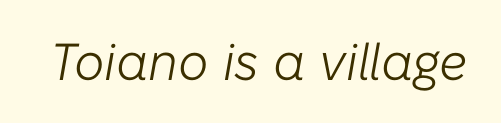
Q: Is the text bold? A: No.
Q: Is the text italic (slanted)? A: Yes, it leans right by about 10 degrees.
Q: Is the text underlined? A: No.
Q: Is the spacing between letters normal or unusually wide? A: Normal.
Q: Width (condensed, normal, or wide)? A: Normal.
Q: Stroke contrast? A: Low.
Q: x-height? A: Medium.
Q: Monospaced? A: No.
